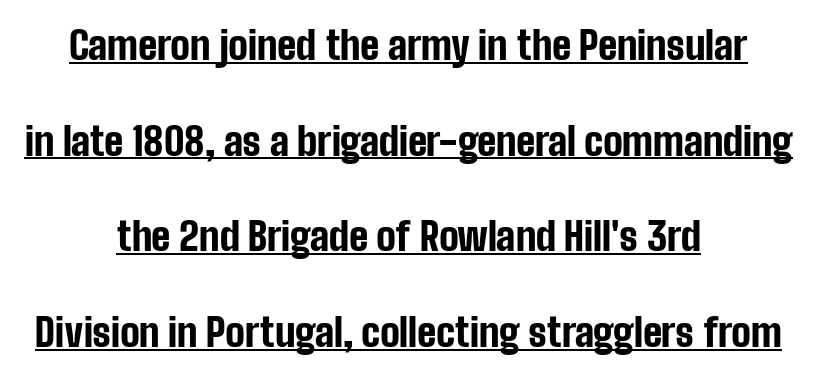
The image shows 39 px bold, condensed sans-serif type, upright; set centered, loose line spacing (2.45x), normal letter spacing, underlined; low stroke contrast and a medium x-height.
